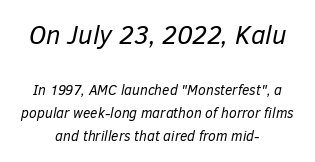
Q: Is the text bold? A: No.
Q: Is the text italic (slanted)? A: Yes, it leans right by about 12 degrees.
Q: Is the text underlined? A: No.
Q: How is the paragraph aligned? A: Centered.
Q: Is the spacing between letters normal or unusually wide? A: Normal.
Q: Is the spacing between lines tight, normal or loose? A: Normal.
Q: Which block of text is set in a larger size, the first (top) or the second (bottom)? A: The first (top) one.
